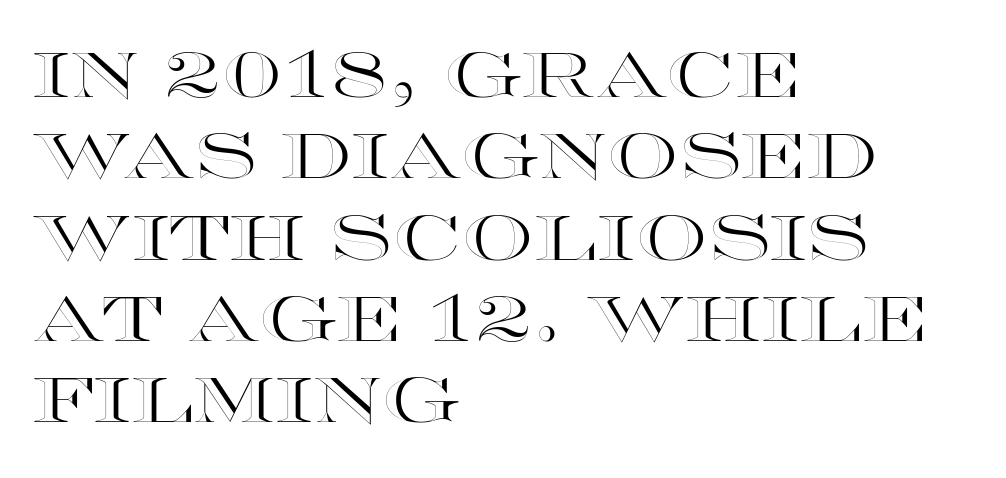
{"italic": "no", "width": "wide", "x_height": "large", "monospaced": "no", "underline": "no", "align": "left", "line_spacing": "normal", "line_spacing_ratio": 1.29, "letter_spacing": "normal", "letter_spacing_em": 0.0, "glyph_px": 63}
